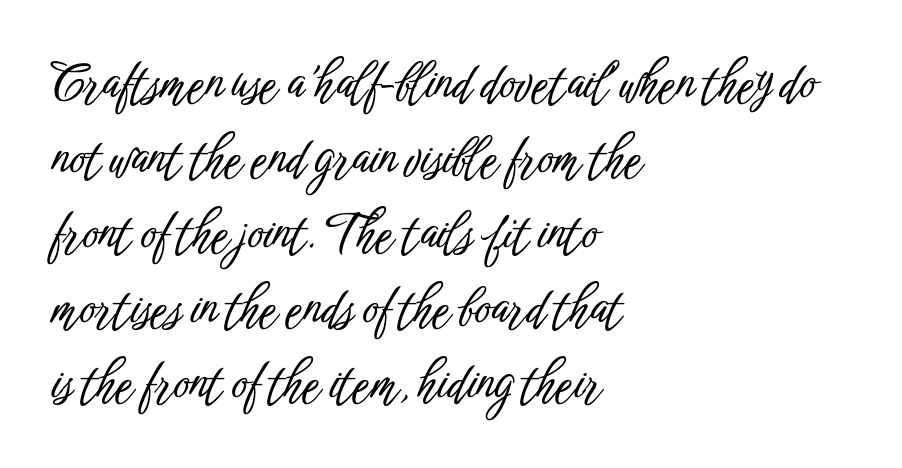
The string is rendered with underlining switched off. Check where the strokes stop: nothing finishes them off — pure sans. The rendering uses natural spacing where letterforms have individual widths. How would I describe the line gaps? Plain and ordinary. The horizontal fit of the characters is conventional and even.
